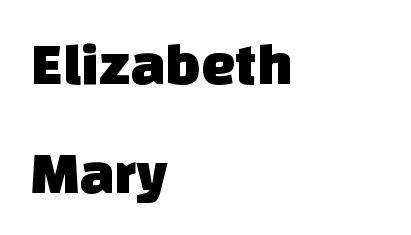
{"serif": "no", "width": "normal", "stroke_contrast": "low", "x_height": "large", "monospaced": "no", "underline": "no", "align": "left", "line_spacing_ratio": 1.81, "letter_spacing": "normal", "letter_spacing_em": 0.0, "glyph_px": 60}
